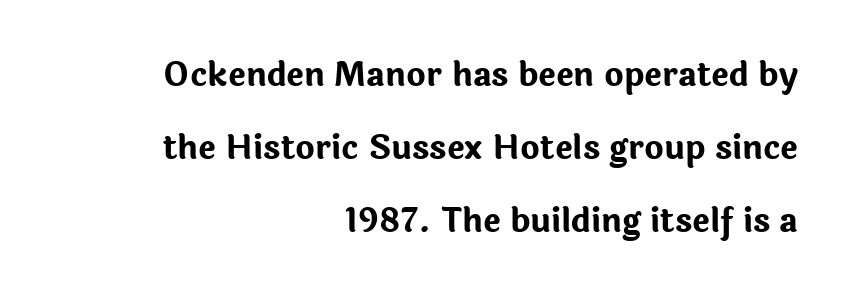
Q: Is the text bold? A: Yes.
Q: Is the text italic (slanted)? A: No, it is upright.
Q: Is the typeface a serif or a sans-serif typeface? A: Sans-serif.
Q: Is the text underlined? A: No.
Q: How is the paragraph aligned? A: Right-aligned.
Q: Is the spacing between letters normal or unusually wide? A: Normal.
Q: Is the spacing between lines tight, normal or loose? A: Loose.
Q: Width (condensed, normal, or wide)? A: Normal.
Q: Stroke contrast? A: Low.
Q: x-height? A: Medium.
Q: Monospaced? A: No.
